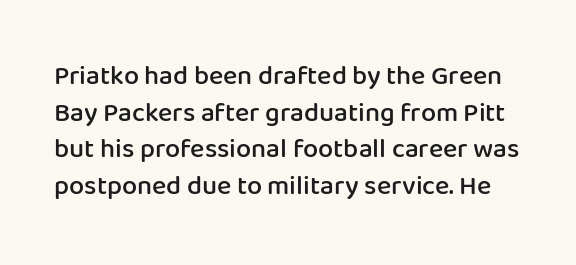
{"italic": "no", "bold": "semi", "underline": "no", "line_spacing": "normal", "line_spacing_ratio": 1.36, "letter_spacing": "normal", "letter_spacing_em": 0.0, "glyph_px": 27}
